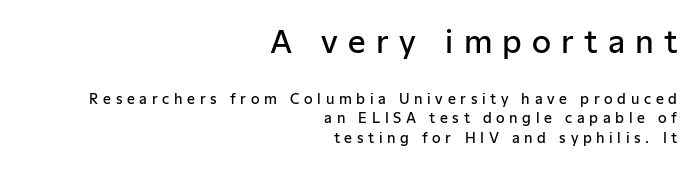
{"serif": "no", "italic": "no", "bold": "semi", "weight": "semibold", "width": "normal", "stroke_contrast": "low", "x_height": "medium", "monospaced": "no", "underline": "no", "align": "right", "line_spacing": "normal", "line_spacing_ratio": 1.39, "letter_spacing": "wide", "letter_spacing_em": 0.33, "larger_block": "first", "size_ratio": 2.21, "glyph_px": 31}
